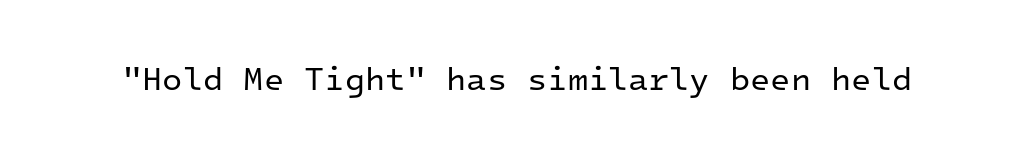
When letters stand straight like this, we call the style roman or upright. Examine the stroke ends and you'll find no serifs. No extra tracking has been applied to these lines. Ink coverage per letter is moderate at most. Think of a typewriter: that constant character pitch is what you see here.
